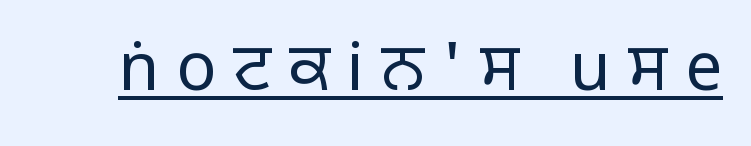
The image shows 66 px light sans-serif type, upright; set unusually wide letter spacing (+0.26 em), underlined; low stroke contrast and a medium x-height.
